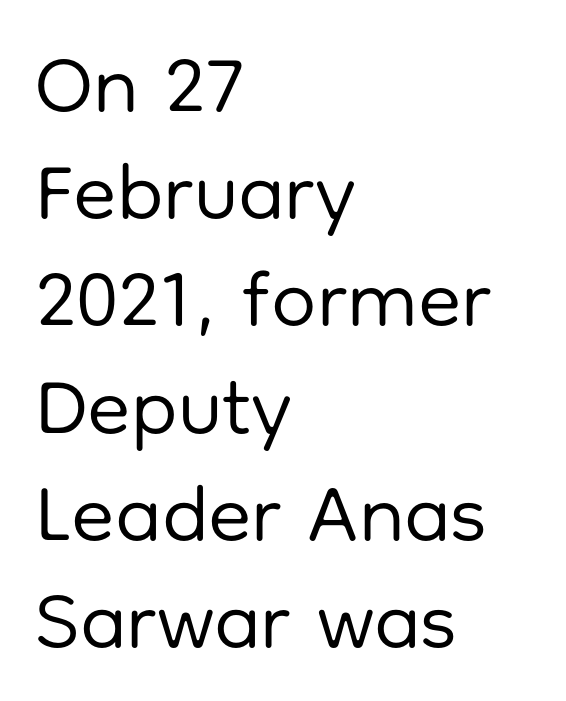
The image shows 80 px regular-weight sans-serif type, upright; set left-aligned, normal line spacing (1.34x), normal letter spacing, not underlined; low stroke contrast and a medium x-height.
